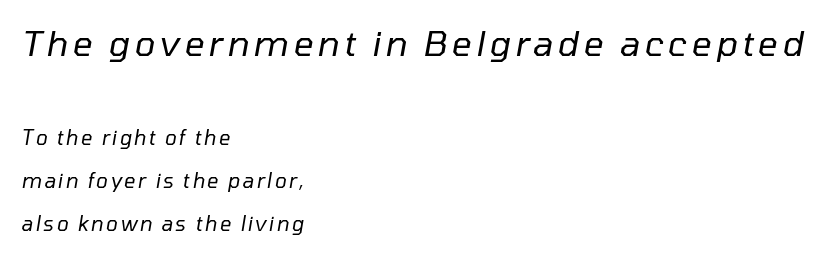
Q: Is the text bold? A: No.
Q: Is the text italic (slanted)? A: Yes, it leans right by about 10 degrees.
Q: Is the text underlined? A: No.
Q: How is the paragraph aligned? A: Left-aligned.
Q: Is the spacing between lines tight, normal or loose? A: Loose.
Q: Which block of text is set in a larger size, the first (top) or the second (bottom)? A: The first (top) one.
Q: Width (condensed, normal, or wide)? A: Normal.
Q: Stroke contrast? A: Low.
Q: x-height? A: Medium.
Q: Monospaced? A: No.
